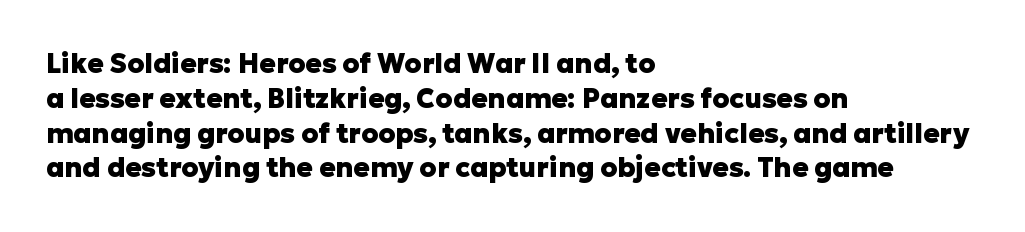
The words here are not underlined. Style check: upright. Typesetter's note: full bold, strokes at maximum text heaviness. Left-aligned paragraph, ragged on the right. One glance says typical: line gaps are just what's usual. Look at the tracking — it's just the regular setting, nothing added.
